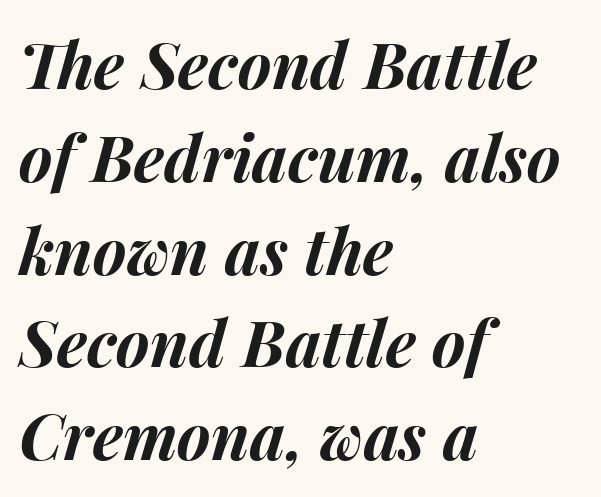
The type is set solid horizontally, with unmodified tracking. Looks like regular typesetting: each glyph gets only the width it needs. A dark, heavy texture on the line: the type is bold. The strip under each line holds only bare page. Vertical spacing — default. The lettering tilts uniformly, giving the passage an italic look.
